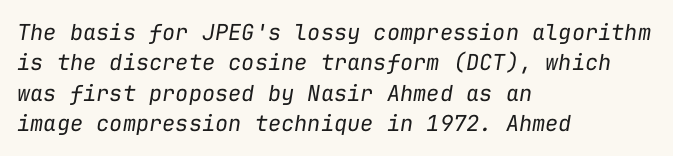
Q: Is the text bold? A: No.
Q: Is the text italic (slanted)? A: Yes, it leans right by about 9 degrees.
Q: Is the text underlined? A: No.
Q: How is the paragraph aligned? A: Left-aligned.
Q: Is the spacing between letters normal or unusually wide? A: Normal.
Q: Is the spacing between lines tight, normal or loose? A: Normal.
